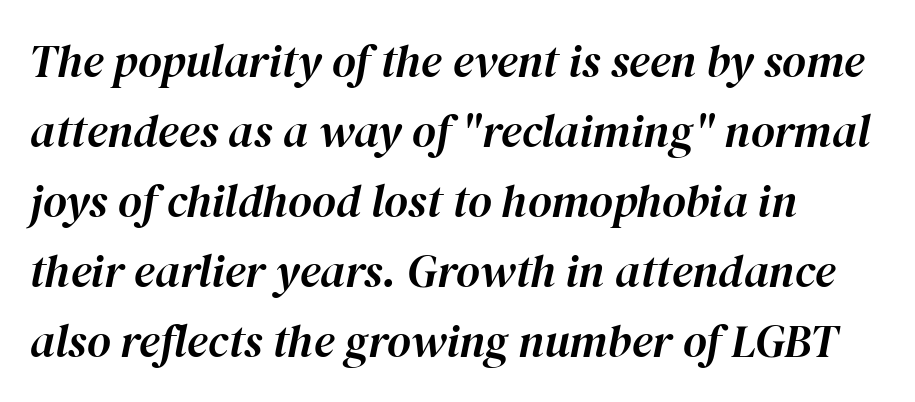
The image shows 46 px text type, italic (leaning right); set left-aligned, normal line spacing (1.52x), normal letter spacing, not underlined; high stroke contrast and a medium x-height.
